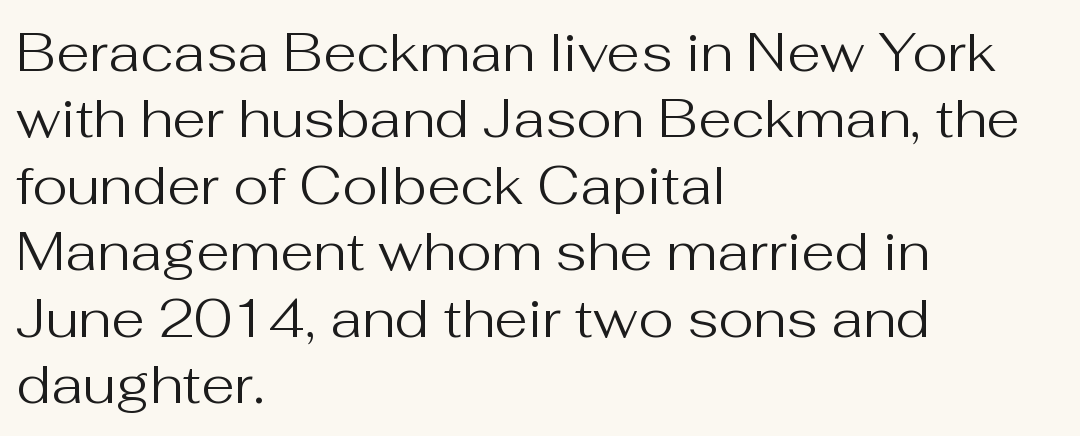
{"serif": "no", "italic": "no", "bold": "no", "weight": "regular", "width": "normal", "stroke_contrast": "medium", "x_height": "medium", "monospaced": "no", "underline": "no", "align": "left", "line_spacing_ratio": 1.23, "letter_spacing": "normal", "letter_spacing_em": 0.0, "glyph_px": 54}
